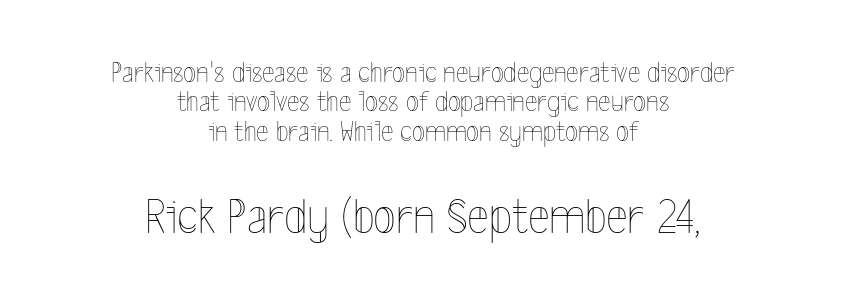
Where is the straight margin? There isn't one; the lines are centered. The emphasis by scale lands on block number two, below. A typesetter would call this proportional, since set widths differ per character. Decoration check: the copy has no underline. The strokes are not fattened; the text isn't bold.
